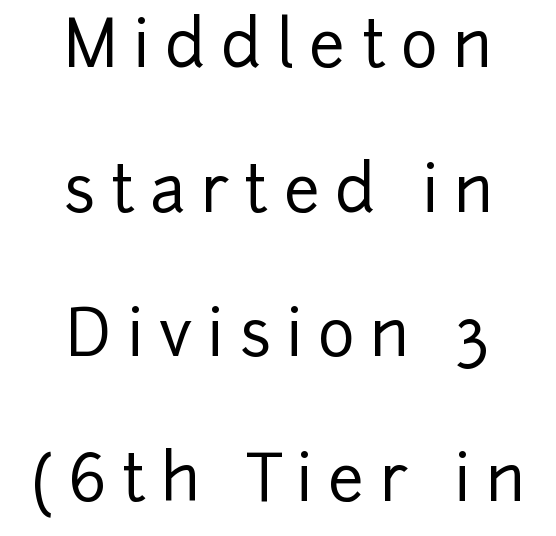
The image shows 64 px sans-serif type, upright; set centered, loose line spacing (2.26x), unusually wide letter spacing (+0.23 em), not underlined; low stroke contrast and a medium x-height.
